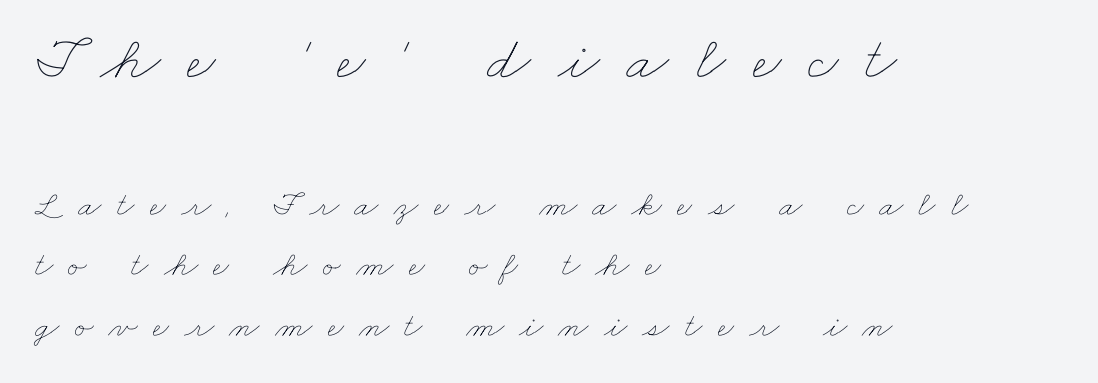
Q: Is the text bold? A: No.
Q: Is the text underlined? A: No.
Q: How is the paragraph aligned? A: Left-aligned.
Q: Is the spacing between letters normal or unusually wide? A: Unusually wide.
Q: Which block of text is set in a larger size, the first (top) or the second (bottom)? A: The first (top) one.
Q: Width (condensed, normal, or wide)? A: Wide.
Q: Stroke contrast? A: Low.
Q: x-height? A: Small.
Q: Monospaced? A: No.
